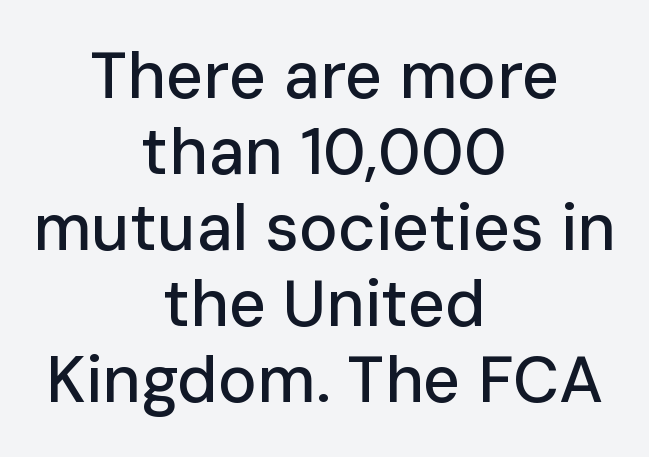
The image shows 65 px sans-serif type, upright; set centered, line spacing 1.17x, normal letter spacing, not underlined; low stroke contrast and a medium x-height.
